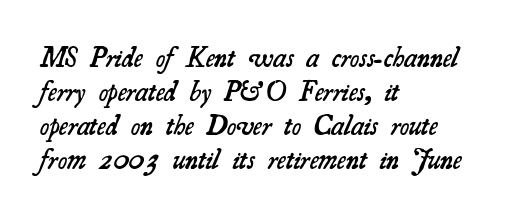
Spacing verdict: proportional, widths tailored to each character. Strokes here are thickened, but only to semibold level. This sample is left-justified, so line endings fall wherever the words run out. This sample uses a serif face. Just letters on the line, the space beneath them empty. Nothing unusual about the tracking: characters are spaced as the font intends.
